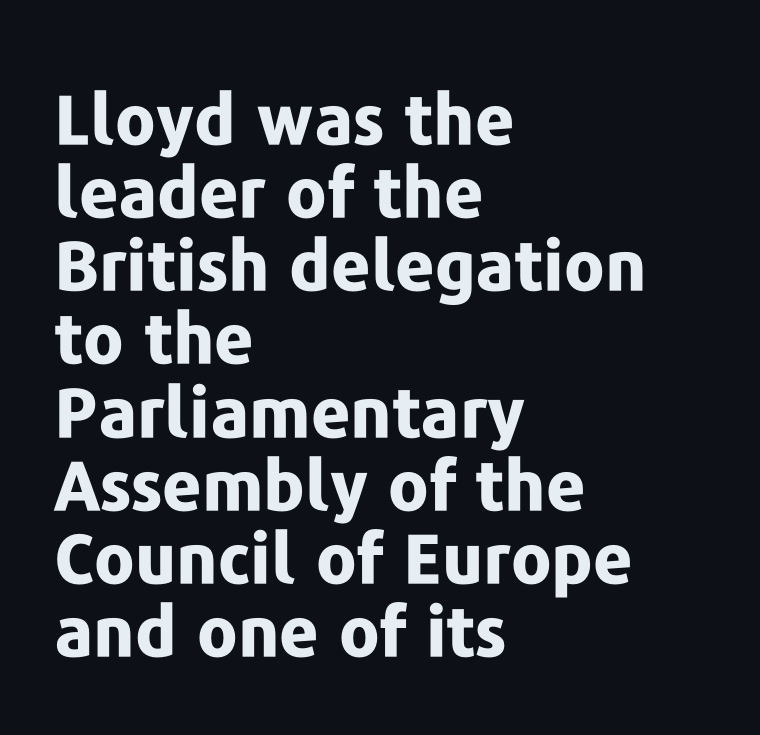
Q: Is the text bold? A: Yes.
Q: Is the text italic (slanted)? A: No, it is upright.
Q: Is the typeface a serif or a sans-serif typeface? A: Sans-serif.
Q: Is the text underlined? A: No.
Q: How is the paragraph aligned? A: Left-aligned.
Q: Is the spacing between letters normal or unusually wide? A: Normal.
Q: Is the spacing between lines tight, normal or loose? A: Tight.
Q: Width (condensed, normal, or wide)? A: Normal.
Q: Stroke contrast? A: Low.
Q: x-height? A: Medium.
Q: Monospaced? A: No.
